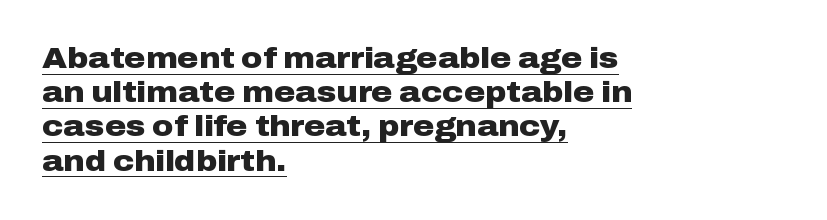
The passage shown is typed in a proportional face where columns would drift. The words here are underlined. Posture: straight, roman, zero tilt. Regarding serifs, this sample does without them. Glyph-to-glyph distance matches everyday printed text.
